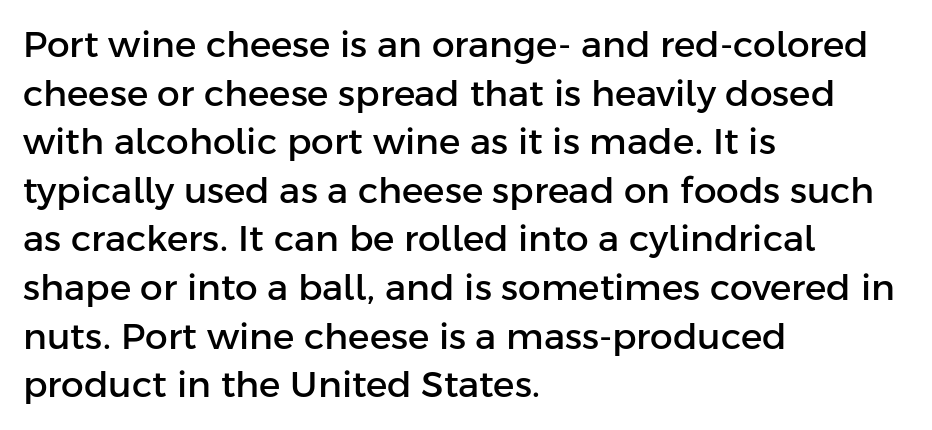
{"serif": "no", "italic": "no", "width": "normal", "stroke_contrast": "low", "x_height": "medium", "monospaced": "no", "underline": "no", "align": "left", "line_spacing": "normal", "line_spacing_ratio": 1.35, "letter_spacing": "normal", "letter_spacing_em": 0.0, "glyph_px": 36}
